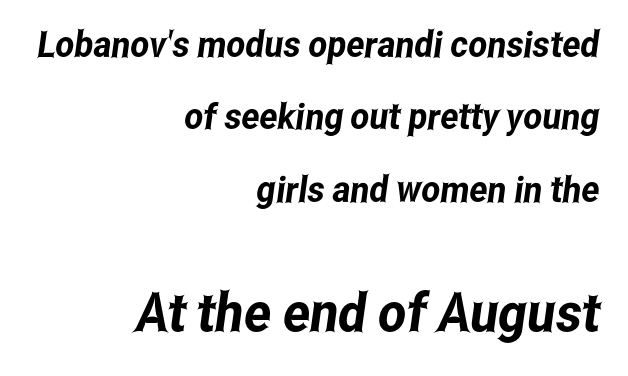
The letters sit at their default tracking, neither squeezed nor spread. The face used here is proportionally spaced, like ordinary book or web type. One-word summary of the alignment: right. The later block is typeset at a bigger size than the earlier block. Glance below the letters and you will spot only blank space.
